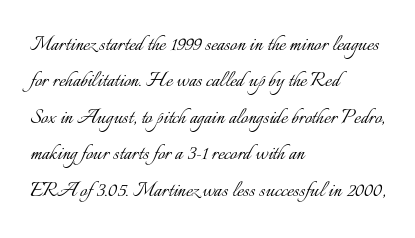
Q: Is the text bold? A: No.
Q: Is the text italic (slanted)? A: Yes.
Q: Is the text underlined? A: No.
Q: How is the paragraph aligned? A: Left-aligned.
Q: Is the spacing between letters normal or unusually wide? A: Normal.
Q: Is the spacing between lines tight, normal or loose? A: Normal.
